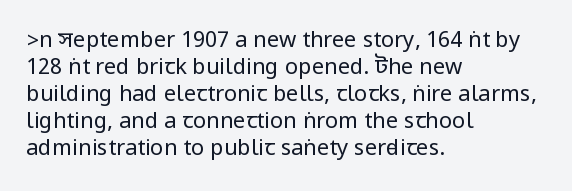
Q: Is the text bold? A: No.
Q: Is the text italic (slanted)? A: No, it is upright.
Q: Is the text underlined? A: No.
Q: How is the paragraph aligned? A: Left-aligned.
Q: Is the spacing between letters normal or unusually wide? A: Normal.
